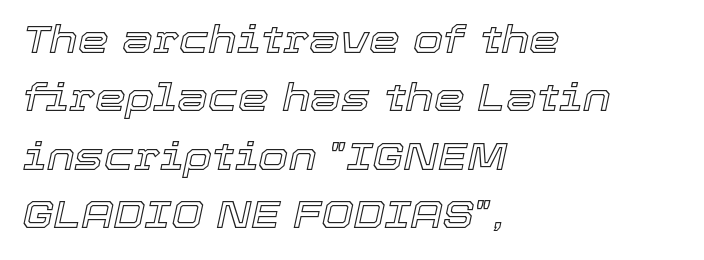
{"italic": "yes", "lean": "right", "slant_degrees": 12, "width": "normal", "x_height": "medium", "monospaced": "no", "underline": "no", "align": "left", "line_spacing": "normal", "line_spacing_ratio": 1.5, "letter_spacing": "normal", "letter_spacing_em": 0.0, "glyph_px": 39}
